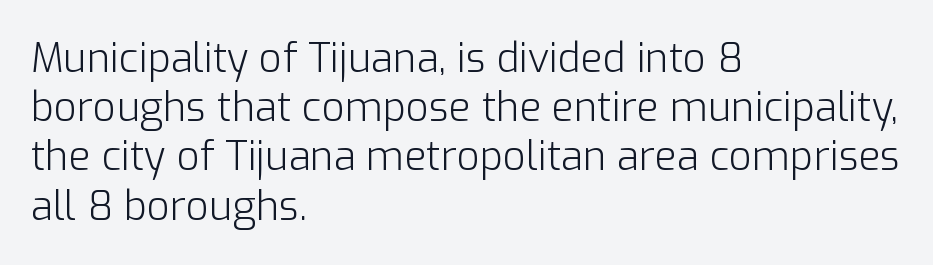
Inter-character spacing is left at the font's built-in metrics. Do the characters align in a grid? No, the font is proportional. The font's upright variant was chosen for this text. A bare baseline throughout the passage. Bold? No — there's no thickening of the strokes. The typeface chosen for these lines omits serifs.
